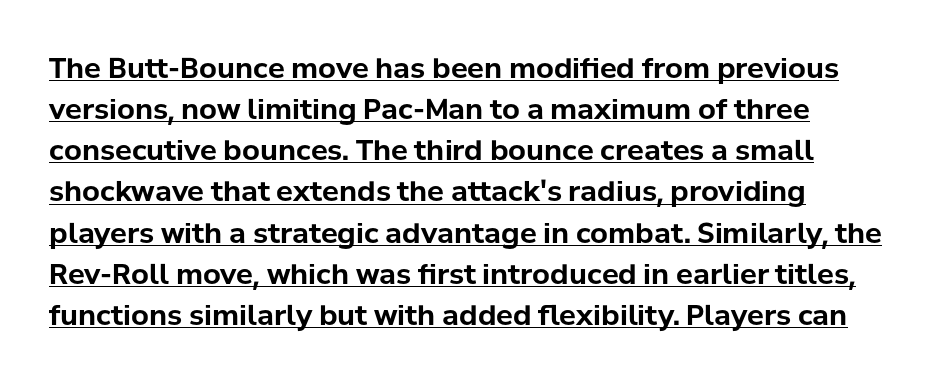
{"serif": "no", "italic": "no", "bold": "yes", "weight": "bold", "width": "normal", "stroke_contrast": "low", "x_height": "medium", "monospaced": "no", "underline": "yes", "align": "left", "line_spacing": "normal", "line_spacing_ratio": 1.47, "letter_spacing": "normal", "letter_spacing_em": 0.0, "glyph_px": 28}
